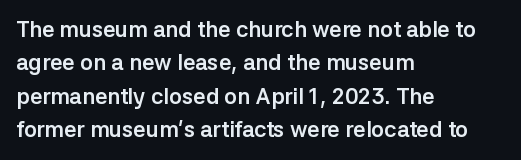
The strip under each line holds only bare page. Between one letter and the next there's only the usual sliver of space. Is there any slant? The stems are plumb. Plenty of ink on the page — the face is bold. Leading matches the norm, producing a regular column.
